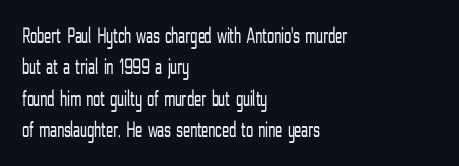
{"italic": "no", "bold": "no", "underline": "no", "align": "left", "line_spacing": "normal", "line_spacing_ratio": 1.36, "letter_spacing": "normal", "letter_spacing_em": 0.0, "glyph_px": 23}
